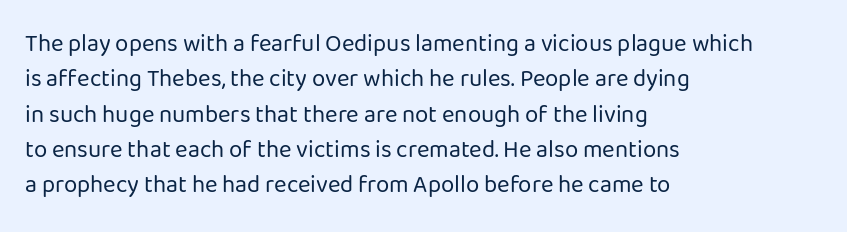
{"italic": "no", "bold": "no", "underline": "no", "align": "left", "line_spacing": "normal", "line_spacing_ratio": 1.47, "letter_spacing": "normal", "letter_spacing_em": 0.0, "glyph_px": 24}
